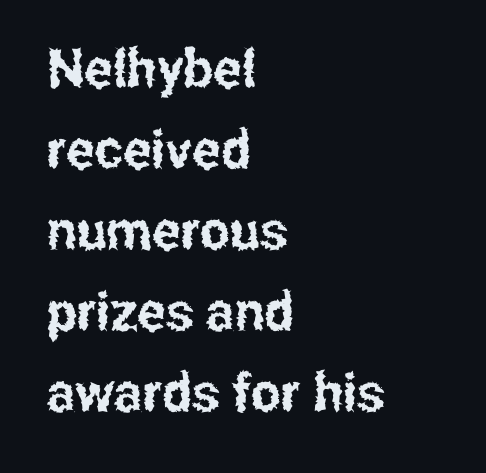
Vertical spacing — default. The string is rendered with underlining switched off. Characters remain perfectly vertical along every line. Is this a fixed-width face? No — the glyphs have proportional, varying widths. The line texture is even and compact thanks to regular tracking. The letters carry no serifs — their stems end cleanly without finishing strokes.
